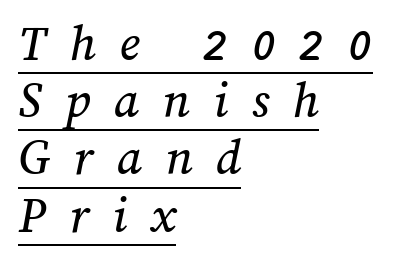
{"width": "normal", "stroke_contrast": "medium", "x_height": "medium", "monospaced": "no", "underline": "yes", "align": "left", "line_spacing": "tight", "line_spacing_ratio": 1.1, "letter_spacing": "wide", "letter_spacing_em": 0.45, "glyph_px": 52}
